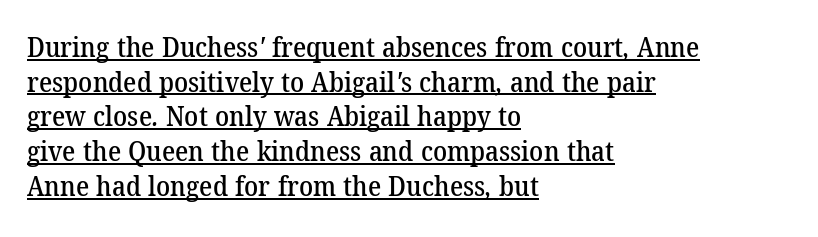
Q: Is the typeface a serif or a sans-serif typeface? A: Serif.
Q: Is the text underlined? A: Yes.
Q: How is the paragraph aligned? A: Left-aligned.
Q: Is the spacing between letters normal or unusually wide? A: Normal.
Q: Width (condensed, normal, or wide)? A: Normal.
Q: Stroke contrast? A: Low.
Q: x-height? A: Medium.
Q: Monospaced? A: No.
